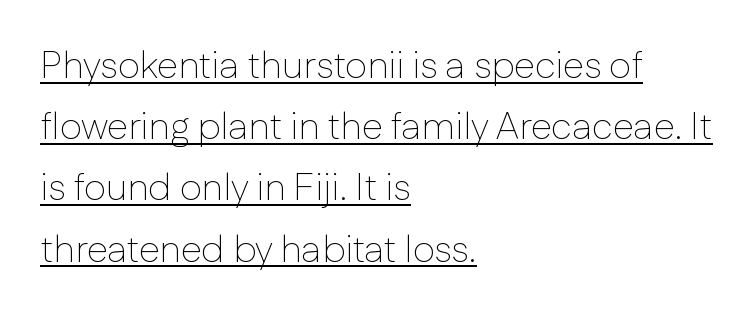
{"serif": "no", "italic": "no", "bold": "no", "weight": "thin", "width": "normal", "stroke_contrast": "low", "x_height": "medium", "monospaced": "no", "underline": "yes", "align": "left", "line_spacing": "normal", "line_spacing_ratio": 1.61, "letter_spacing": "normal", "letter_spacing_em": 0.0, "glyph_px": 38}
